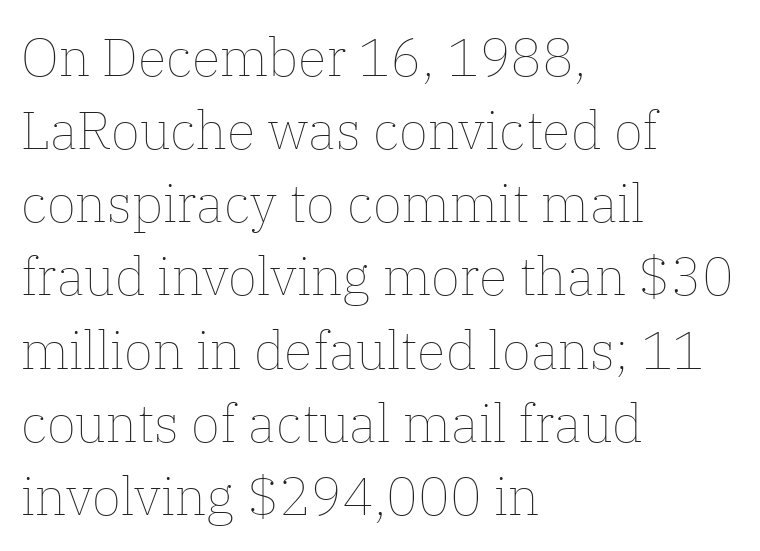
The image shows 53 px thin type, upright; set left-aligned, normal line spacing (1.38x), normal letter spacing, not underlined; low stroke contrast and a medium x-height.
